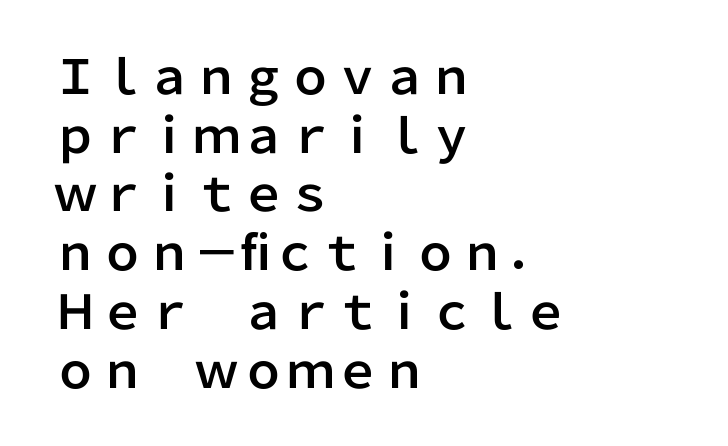
Every row of glyphs begins at an identical x-position on the left. Classification — sans serif. The letters advance in unequal steps, a hallmark of proportional type. A normal amount of white space separates one row of letters from the next. No word sits above an underline. Characters follow at the spacing the type designer built in.
